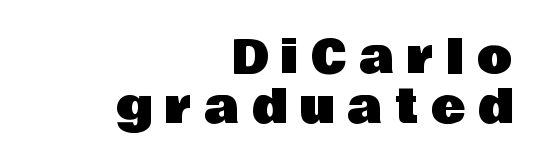
The rendering anchors every line to the right-hand side. You could only call the tracking loose — the letters float apart. Cramped leading. I'd call this a sans setting — the letters go barefoot. Only glyphs here, with clear space below each row.
